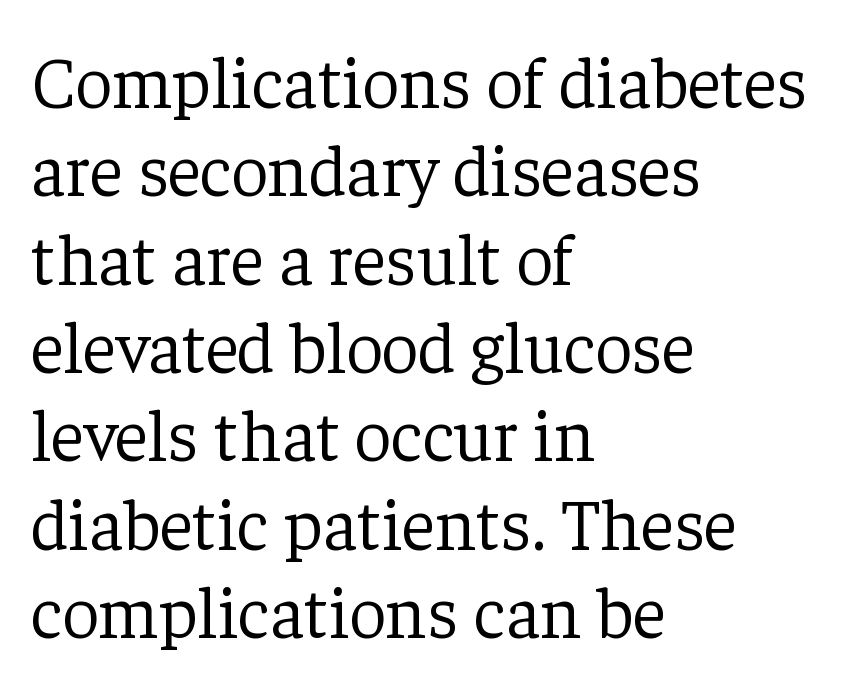
Note the varied advance widths — an 'i' is clearly narrower than an 'm'. Glance below the letters and you will spot only blank space. All the whitespace from short lines collects on the right. Words appear dense and cohesive because spacing is normal. When letters stand straight like this, we call the style roman or upright. Yep, those are serifs on the letters.
